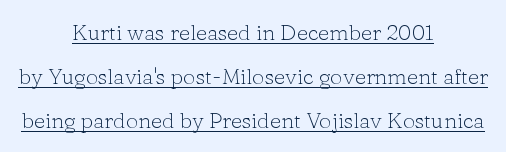
The image shows 22 px text type, upright; set centered, loose line spacing (1.99x), normal letter spacing, underlined.
